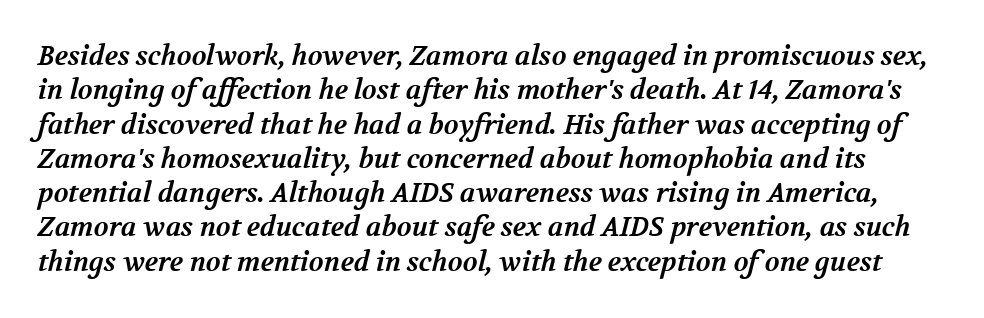
Stroke thickness is high; the sample reads as a true bold. Characters follow at the spacing the type designer built in. Words float on clear page, feet unadorned. The designer left line spacing at the default.
